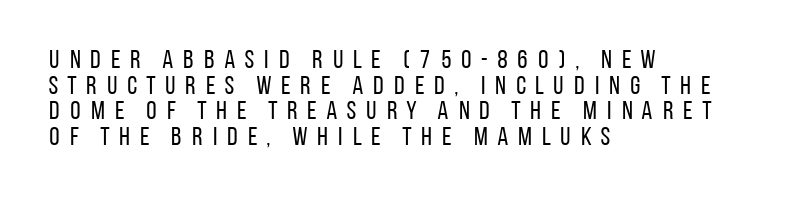
{"italic": "no", "bold": "no", "underline": "no", "align": "left", "line_spacing": "tight", "line_spacing_ratio": 0.99, "letter_spacing": "wide", "letter_spacing_em": 0.32, "glyph_px": 26}
